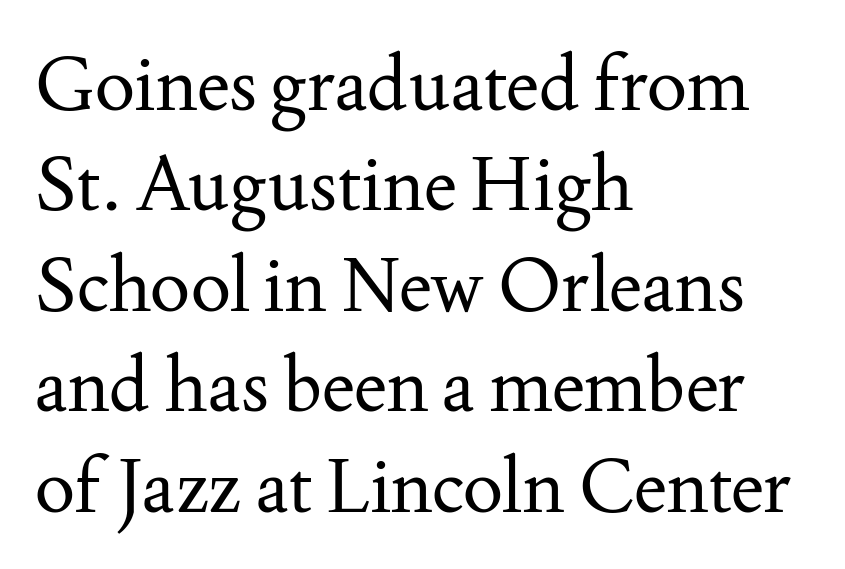
{"serif": "yes", "italic": "no", "bold": "no", "weight": "regular", "width": "normal", "stroke_contrast": "medium", "x_height": "small", "monospaced": "no", "underline": "no", "align": "left", "line_spacing": "normal", "line_spacing_ratio": 1.34, "letter_spacing": "normal", "letter_spacing_em": 0.0, "glyph_px": 75}
